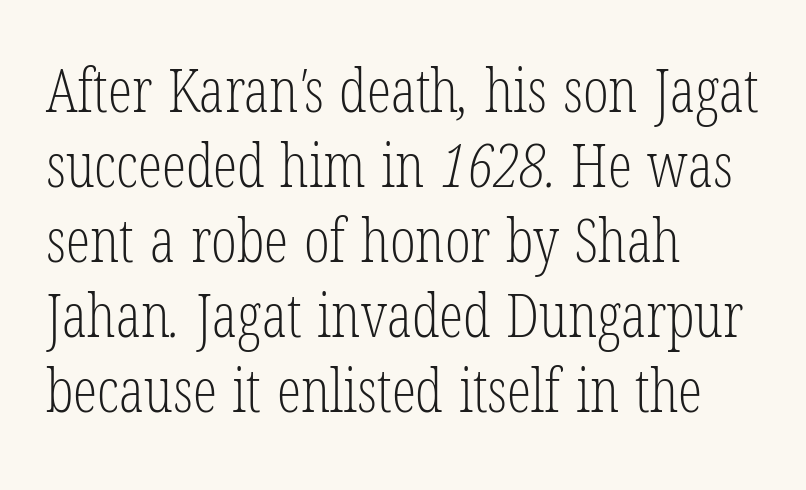
Q: Is the text bold? A: No.
Q: Is the typeface a serif or a sans-serif typeface? A: Serif.
Q: Is the text underlined? A: No.
Q: How is the paragraph aligned? A: Left-aligned.
Q: Is the spacing between letters normal or unusually wide? A: Normal.
Q: Width (condensed, normal, or wide)? A: Condensed.
Q: Stroke contrast? A: Low.
Q: x-height? A: Medium.
Q: Monospaced? A: No.
